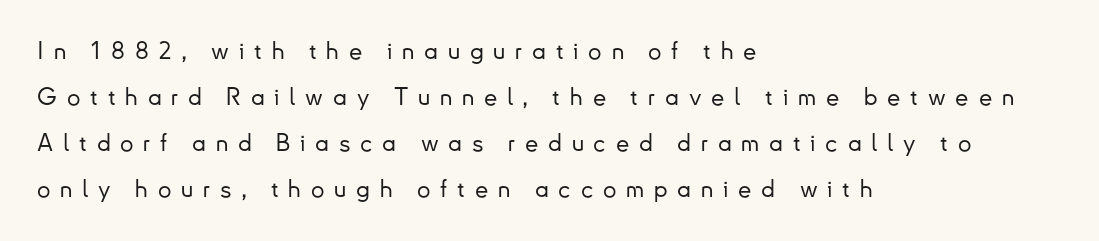
{"italic": "no", "underline": "no", "align": "left", "line_spacing": "loose", "line_spacing_ratio": 1.92, "letter_spacing": "wide", "letter_spacing_em": 0.41, "glyph_px": 24}
